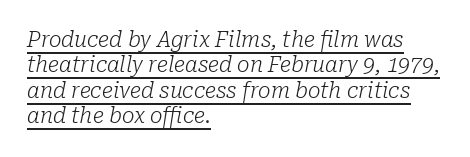
{"italic": "yes", "lean": "right", "slant_degrees": 10, "bold": "no", "underline": "yes", "align": "left", "line_spacing_ratio": 1.21, "letter_spacing": "normal", "letter_spacing_em": 0.0, "glyph_px": 21}
